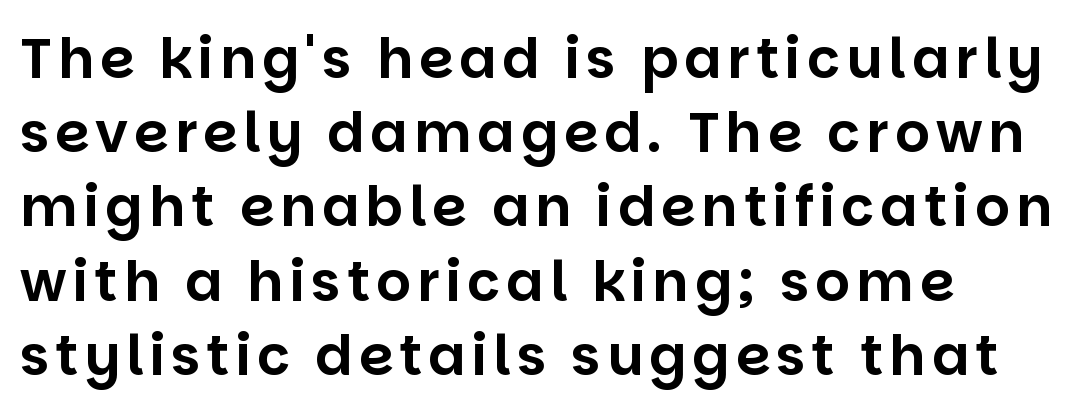
Notice how the stems are strictly vertical — no italics here. The rendering uses natural spacing where letterforms have individual widths. Casual observation: everything's shoved over to the left. Type style note: lacks serifs.
